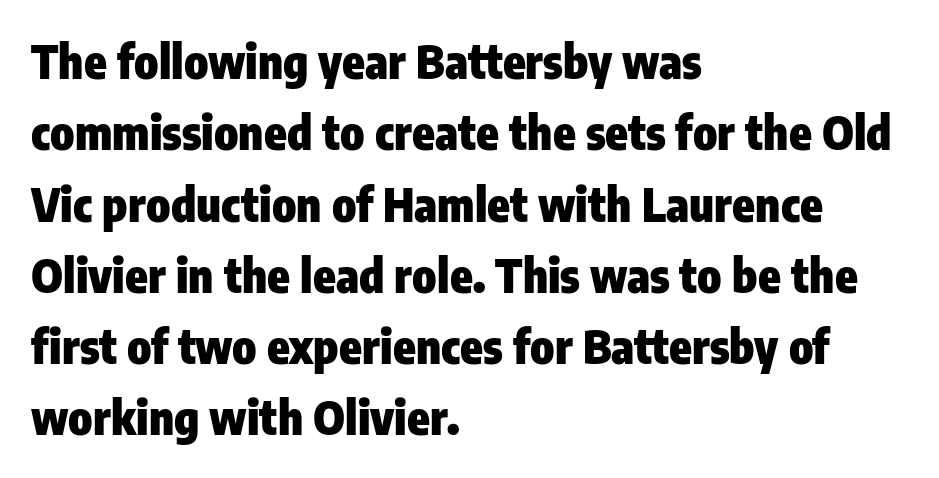
{"serif": "no", "italic": "no", "bold": "yes", "weight": "heavy", "width": "condensed", "stroke_contrast": "low", "x_height": "medium", "monospaced": "no", "underline": "no", "align": "left", "line_spacing": "normal", "line_spacing_ratio": 1.55, "letter_spacing": "normal", "letter_spacing_em": 0.0, "glyph_px": 46}
